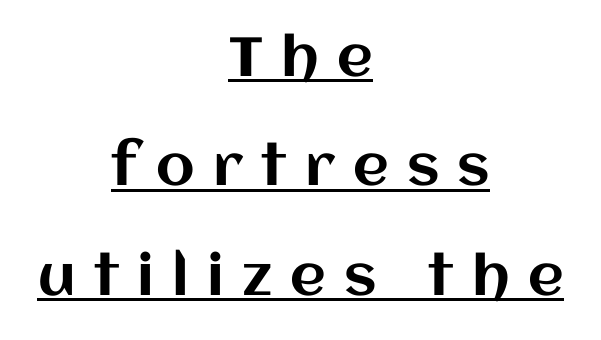
Observe the wide spacing: letters keep a clear distance from each other. If you drew a line through each stem, it would be perfectly vertical. The passage shown is underscored from start to finish. The passage shown stacks its lines with a broad gap.
